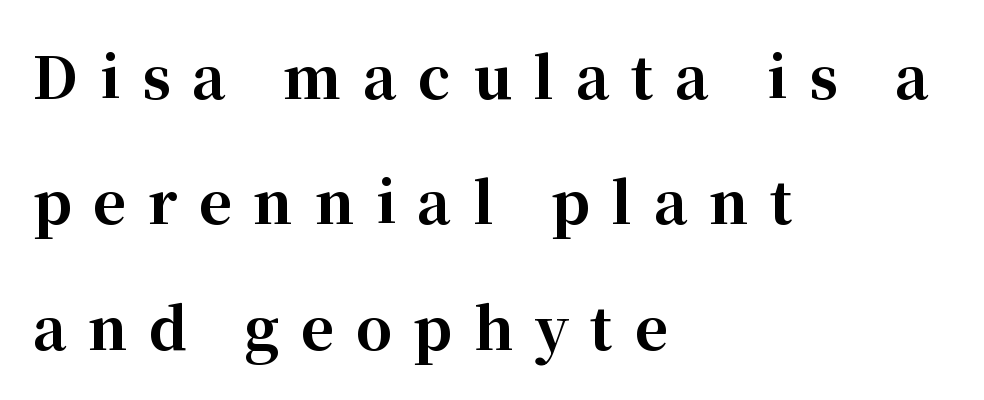
Every stem runs plumb, perpendicular to the baseline. Successive baselines arrive slowly, with a big drop between each. Typeset ragged right — the left edge is the straight one. The gaps between neighbouring characters are conspicuously large. Descenders are the only things crossing below the line.
